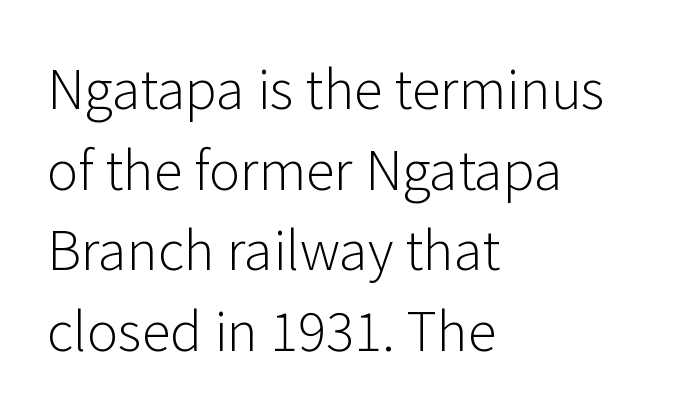
{"serif": "no", "italic": "no", "bold": "no", "weight": "light", "width": "normal", "stroke_contrast": "low", "x_height": "medium", "monospaced": "no", "underline": "no", "align": "left", "line_spacing": "normal", "line_spacing_ratio": 1.52, "letter_spacing": "normal", "letter_spacing_em": 0.0, "glyph_px": 53}
